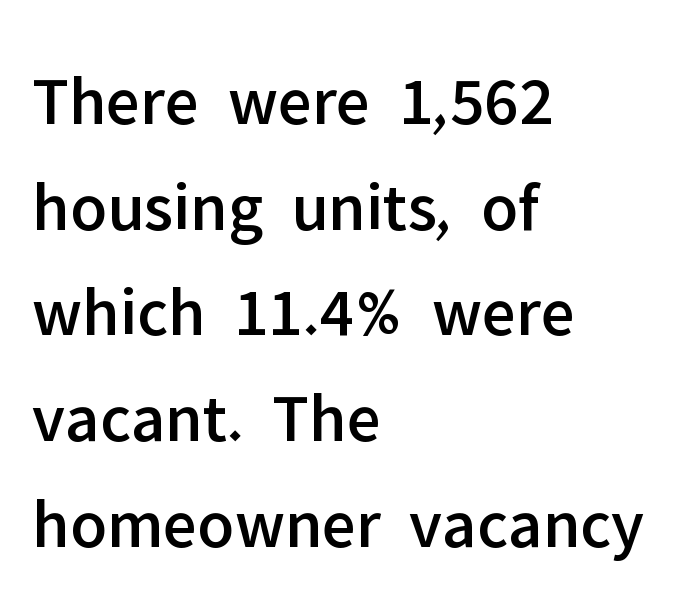
Do the letters lean? They stand straight. Proportional: the letters do not fall into vertical columns. One glance says typical: line gaps are just what's usual. Horizontal alignment here is leftward, the default for most running prose.
